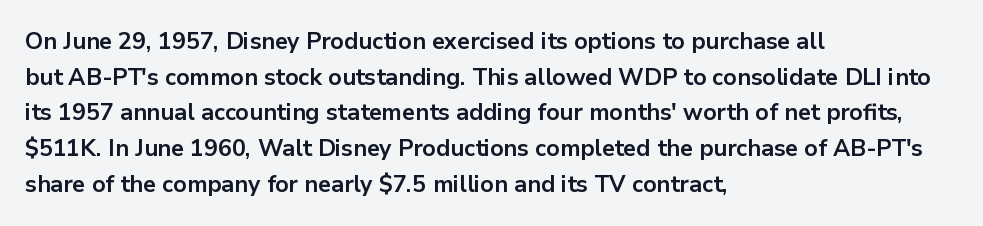
Is the block centered? No — it sits flush against the left margin. A full-strength bold gives these letters their thick strokes. The zone under the glyphs is completely vacant. This sample uses an upright cut, with every glyph sitting square on the baseline. The passage shown has conventional tracking throughout. The line-height multiplier appears to be the usual default.
